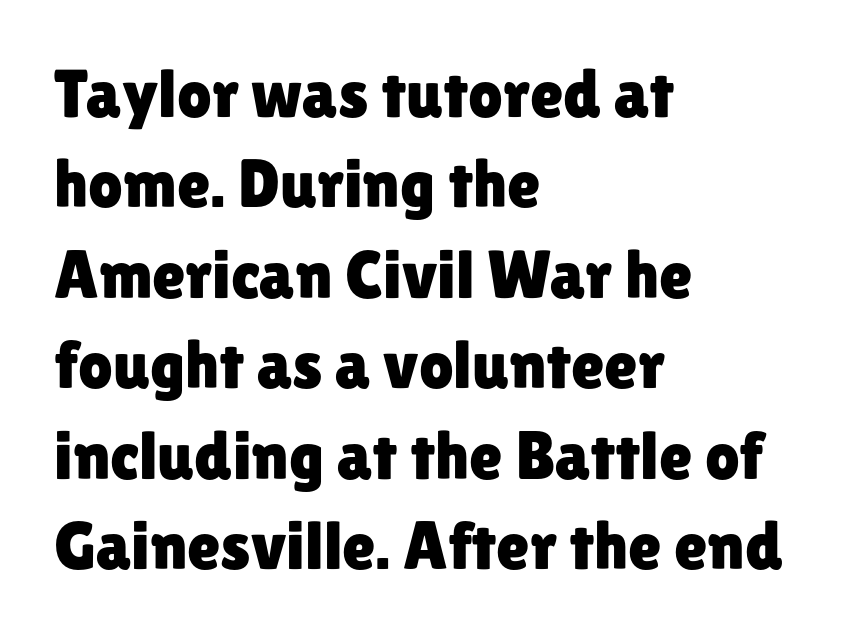
If you drew a ruler down the left edge, every line would touch it. Does the leading feel generous? No, just average. Is this a fixed-width face? No — the glyphs have proportional, varying widths. Only glyphs here, with clear space below each row.
